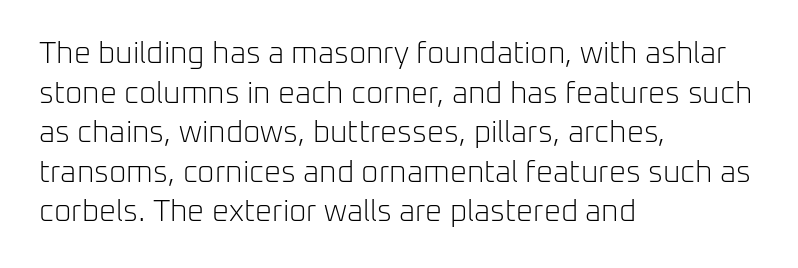
The image shows 30 px light sans-serif type, upright; set left-aligned, normal line spacing (1.32x), normal letter spacing, not underlined; low stroke contrast and a medium x-height.
